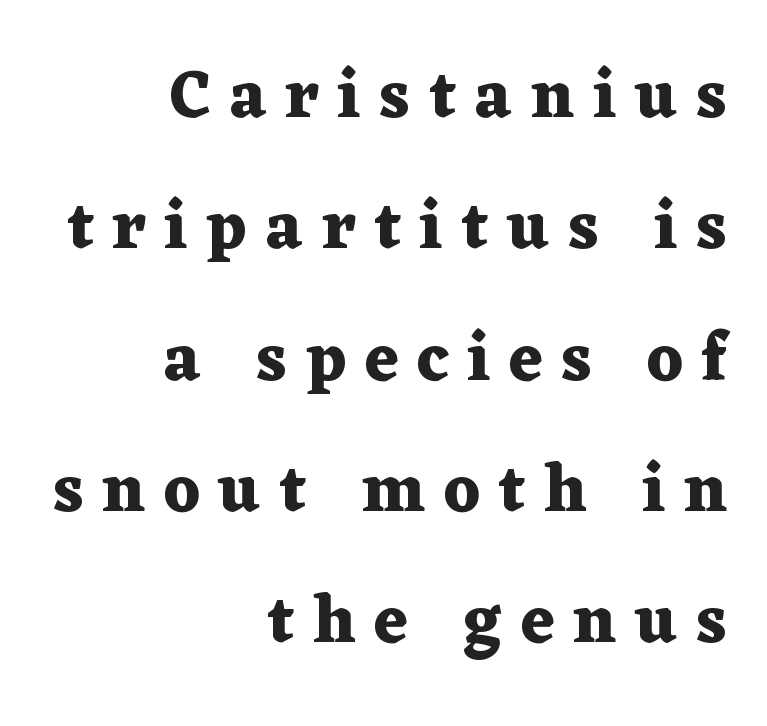
Q: Is the text bold? A: Yes.
Q: Is the text italic (slanted)? A: No, it is upright.
Q: Is the typeface a serif or a sans-serif typeface? A: Serif.
Q: Is the text underlined? A: No.
Q: How is the paragraph aligned? A: Right-aligned.
Q: Is the spacing between letters normal or unusually wide? A: Unusually wide.
Q: Is the spacing between lines tight, normal or loose? A: Loose.
Q: Width (condensed, normal, or wide)? A: Wide.
Q: Stroke contrast? A: Medium.
Q: x-height? A: Medium.
Q: Monospaced? A: No.
